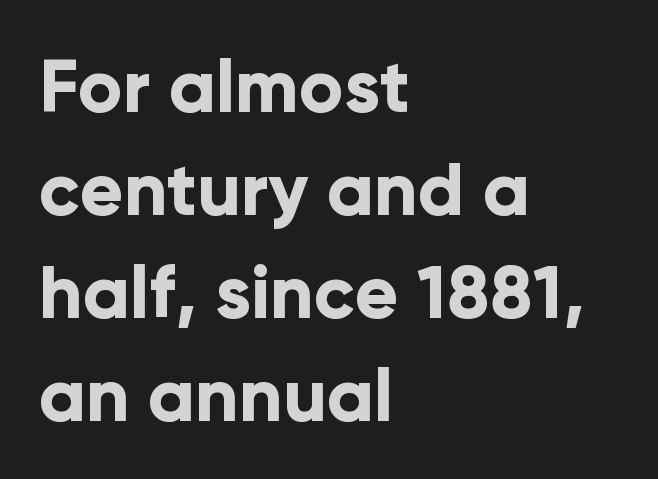
Q: Is the text bold? A: Yes.
Q: Is the text italic (slanted)? A: No, it is upright.
Q: Is the typeface a serif or a sans-serif typeface? A: Sans-serif.
Q: Is the text underlined? A: No.
Q: How is the paragraph aligned? A: Left-aligned.
Q: Is the spacing between letters normal or unusually wide? A: Normal.
Q: Is the spacing between lines tight, normal or loose? A: Normal.
Q: Width (condensed, normal, or wide)? A: Normal.
Q: Stroke contrast? A: Low.
Q: x-height? A: Medium.
Q: Monospaced? A: No.
